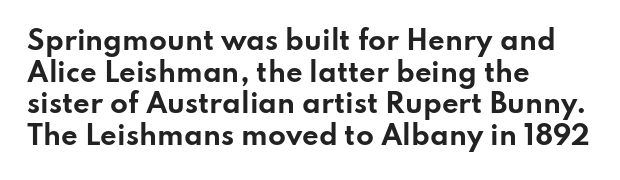
I'd describe the lettering as bold — thick and assertive. Words appear dense and cohesive because spacing is normal. Reading down the block, your eye returns to a fixed left position each line. The lettering holds an erect, upright posture throughout. Descender tails drop into unmarked territory.
